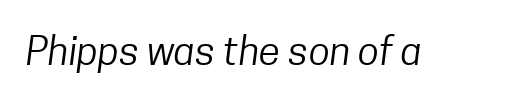
Q: Is the text bold? A: No.
Q: Is the typeface a serif or a sans-serif typeface? A: Sans-serif.
Q: Is the text underlined? A: No.
Q: Is the spacing between letters normal or unusually wide? A: Normal.
Q: Width (condensed, normal, or wide)? A: Condensed.
Q: Stroke contrast? A: Low.
Q: x-height? A: Medium.
Q: Monospaced? A: No.
